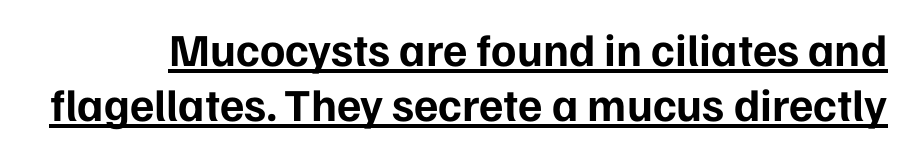
You could call the tracking neutral — neither tight nor loose. The letters are bold, with thick, heavy strokes. A typesetter would label this face a sans. Notice how the stems are strictly vertical — no italics here.
